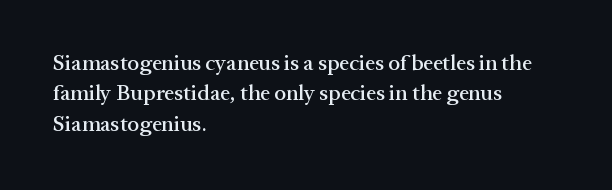
The image shows 22 px text type, upright; set left-aligned, normal line spacing (1.38x), normal letter spacing, not underlined.
